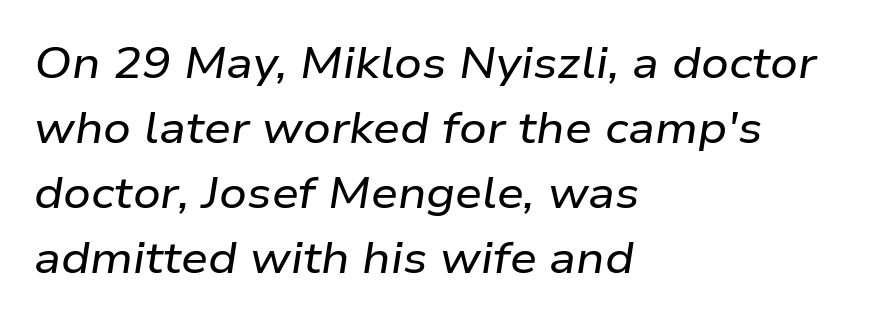
The image shows 43 px wide type, italic (leaning right); set left-aligned, normal line spacing (1.51x), normal letter spacing, not underlined; low stroke contrast and a medium x-height.
